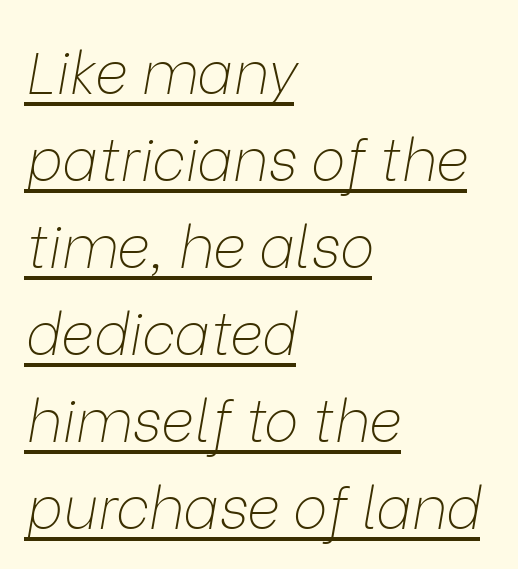
The image shows 58 px thin type, italic (leaning right); set left-aligned, normal line spacing (1.5x), normal letter spacing, underlined; low stroke contrast and a medium x-height.
